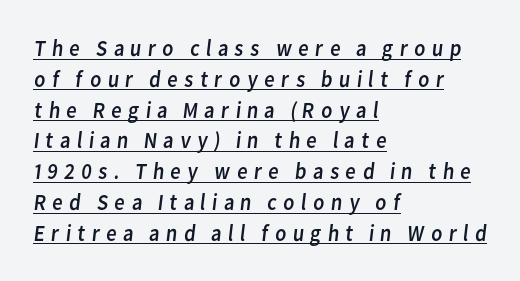
The image shows 23 px text type; set left-aligned, normal line spacing (1.34x), unusually wide letter spacing (+0.24 em), underlined.
